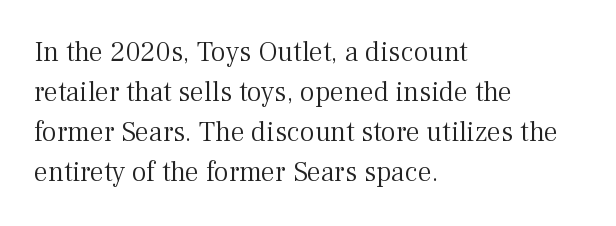
The image shows 28 px light serif type, upright; set left-aligned, normal line spacing (1.43x), normal letter spacing, not underlined; medium stroke contrast and a medium x-height.
